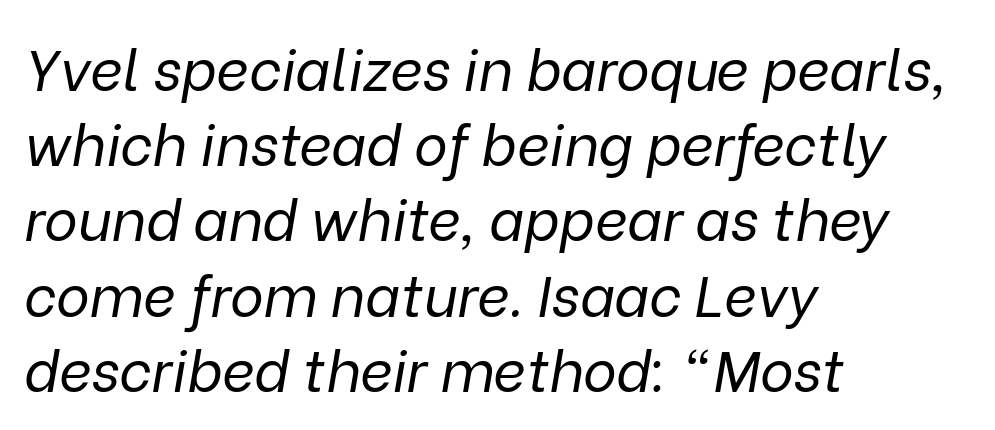
The passage shown leans; its letterforms are oblique. Weight: regular or lighter. Here the designer chose a conventional face with non-uniform glyph widths. The passage shown has conventional tracking throughout. A bare baseline throughout the passage.
